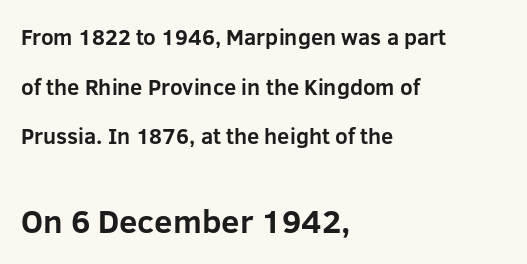
Q: Is the text bold? A: Yes.
Q: Is the text italic (slanted)? A: No, it is upright.
Q: Is the typeface a serif or a sans-serif typeface? A: Sans-serif.
Q: Is the text underlined? A: No.
Q: How is the paragraph aligned? A: Left-aligned.
Q: Is the spacing between letters normal or unusually wide? A: Normal.
Q: Is the spacing between lines tight, normal or loose? A: Loose.
Q: Which block of text is set in a larger size, the first (top) or the second (bottom)? A: The second (bottom) one.
Q: Width (condensed, normal, or wide)? A: Normal.
Q: Stroke contrast? A: Low.
Q: x-height? A: Medium.
Q: Monospaced? A: No.
